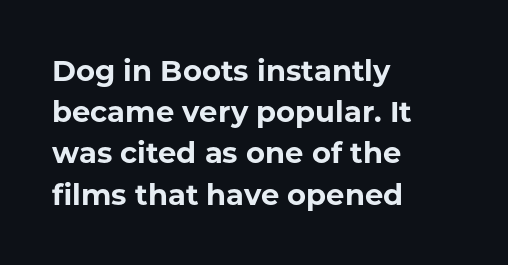
Reading down the block, your eye returns to a fixed left position each line. Evenly set lines give the paragraph a standard silhouette. The typography opts for an upright posture over an oblique one. Nothing unusual about the tracking: characters are spaced as the font intends. Rule under the text: the space is simply empty.
